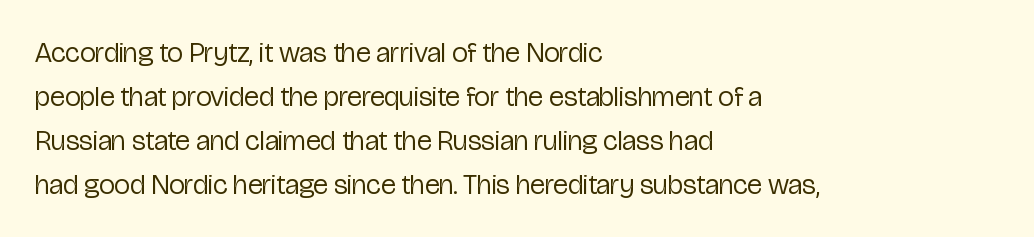
The image shows 28 px regular-weight, condensed sans-serif type, upright; set left-aligned, normal line spacing (1.57x), normal letter spacing, not underlined; low stroke contrast and a medium x-height.
